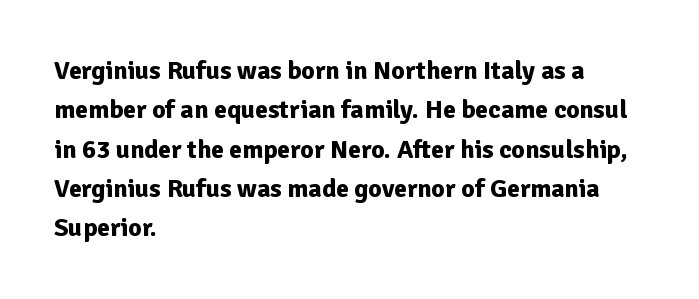
Q: Is the text bold? A: Yes.
Q: Is the text italic (slanted)? A: No, it is upright.
Q: Is the text underlined? A: No.
Q: How is the paragraph aligned? A: Left-aligned.
Q: Is the spacing between letters normal or unusually wide? A: Normal.
Q: Is the spacing between lines tight, normal or loose? A: Normal.
